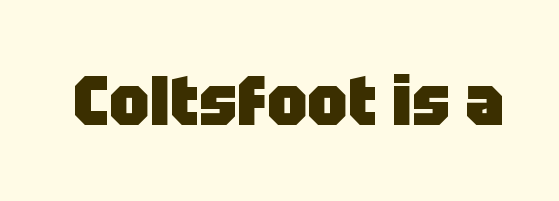
Are there feet on the stems? There aren't — it's a sans. Upright lettering throughout. Check under the words: just untouched page. Is this a fixed-width face? No — the glyphs have proportional, varying widths. Strong, thick strokes mark this as bold type. Default kerning and tracking; the words read as compact shapes.
